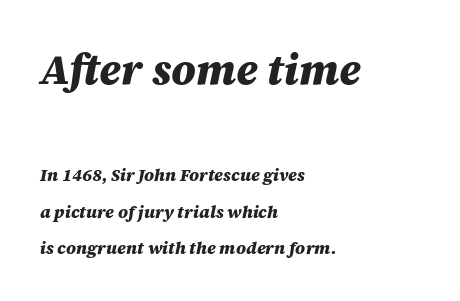
The image shows 42 px heavy type, italic (leaning right); set left-aligned, loose line spacing (2.14x), normal letter spacing, not underlined; the first (top) block is 2.47x larger; medium stroke contrast and a large x-height.
